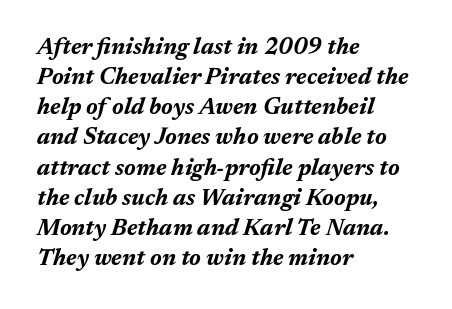
The line texture is even and compact thanks to regular tracking. Interline gaps are of average width in this sample. I'd describe the lettering as bold — thick and assertive. The passage shown leans; its letterforms are oblique. The baseline area is clear. The typesetter chose a ragged-right arrangement here.
